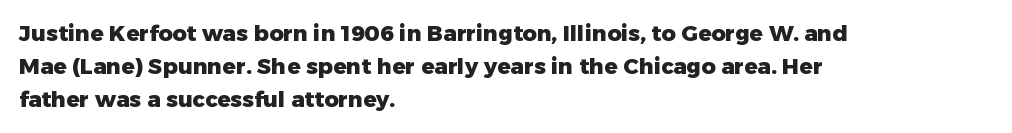
{"italic": "no", "bold": "yes", "underline": "no", "align": "left", "line_spacing": "normal", "line_spacing_ratio": 1.51, "letter_spacing": "normal", "letter_spacing_em": 0.0, "glyph_px": 22}
